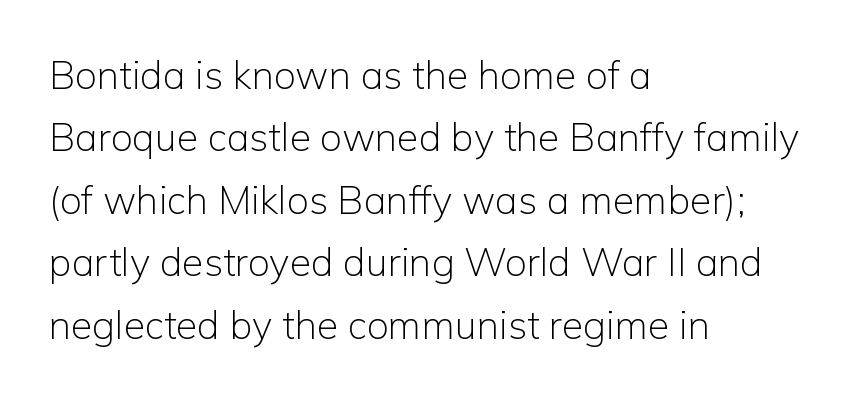
Is the letter spacing exaggerated? No — it looks like the ordinary default. You could not count columns in this text — the font is proportionally spaced. The setting favours the left margin, as ordinary paragraphs usually do. No feet cap the strokes, marking this as sans-serif type. Notice how the stems are strictly vertical — no italics here. This rendering features lettering with no underline.
